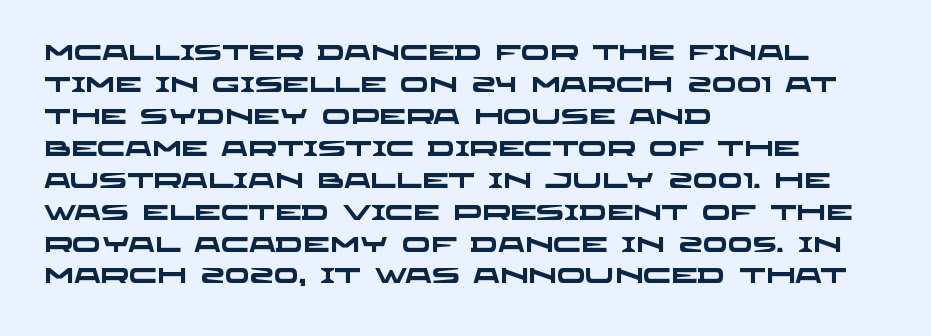
Every row of glyphs begins at an identical x-position on the left. Tracking here is standard; glyphs follow each other at the usual distance. Only glyphs here, with clear space below each row. Summary of vertical rhythm: regular, with standard interline spacing.
